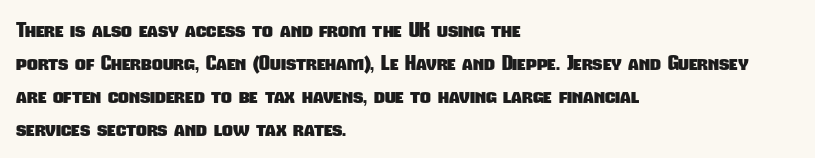
Q: Is the text bold? A: Yes.
Q: Is the text underlined? A: No.
Q: How is the paragraph aligned? A: Left-aligned.
Q: Is the spacing between letters normal or unusually wide? A: Normal.
Q: Is the spacing between lines tight, normal or loose? A: Normal.
